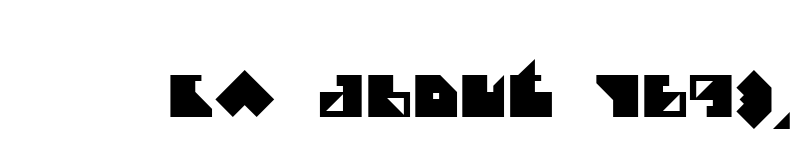
Unmarked baselines from the first word to the last. You could call the tracking neutral — neither tight nor loose. A typesetter would label this face a sans. Note the varied advance widths — an 'i' is clearly narrower than an 'm'.
